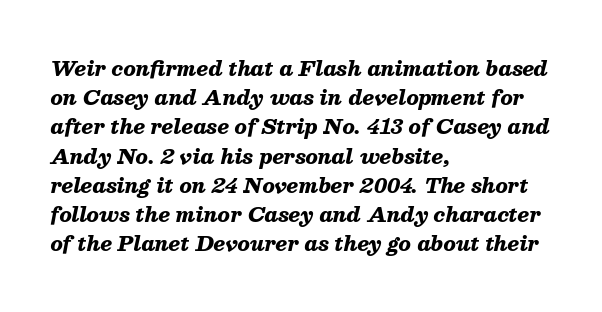
Q: Is the text bold? A: Yes.
Q: Is the text italic (slanted)? A: Yes, it leans right by about 13 degrees.
Q: Is the text underlined? A: No.
Q: How is the paragraph aligned? A: Left-aligned.
Q: Is the spacing between letters normal or unusually wide? A: Normal.
Q: Is the spacing between lines tight, normal or loose? A: Normal.
